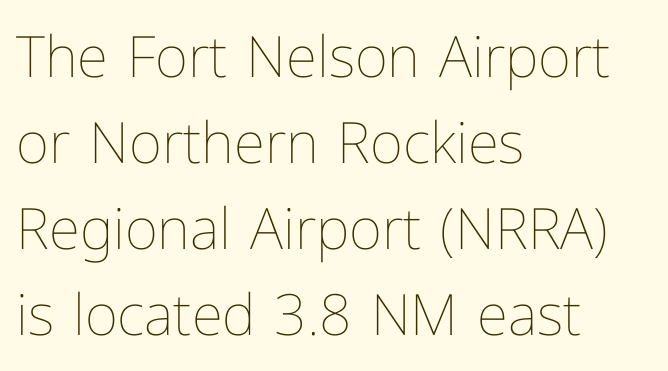
{"italic": "no", "bold": "no", "weight": "thin", "width": "normal", "stroke_contrast": "low", "x_height": "medium", "monospaced": "no", "underline": "no", "align": "left", "line_spacing": "normal", "line_spacing_ratio": 1.51, "letter_spacing": "normal", "letter_spacing_em": 0.0, "glyph_px": 57}
